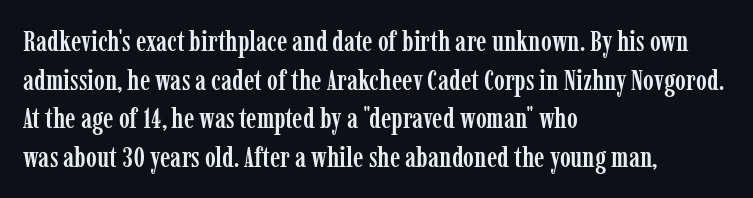
Q: Is the text italic (slanted)? A: No, it is upright.
Q: Is the typeface a serif or a sans-serif typeface? A: Serif.
Q: Is the text underlined? A: No.
Q: How is the paragraph aligned? A: Left-aligned.
Q: Is the spacing between letters normal or unusually wide? A: Normal.
Q: Is the spacing between lines tight, normal or loose? A: Normal.
Q: Width (condensed, normal, or wide)? A: Condensed.
Q: Stroke contrast? A: Low.
Q: x-height? A: Medium.
Q: Monospaced? A: No.
